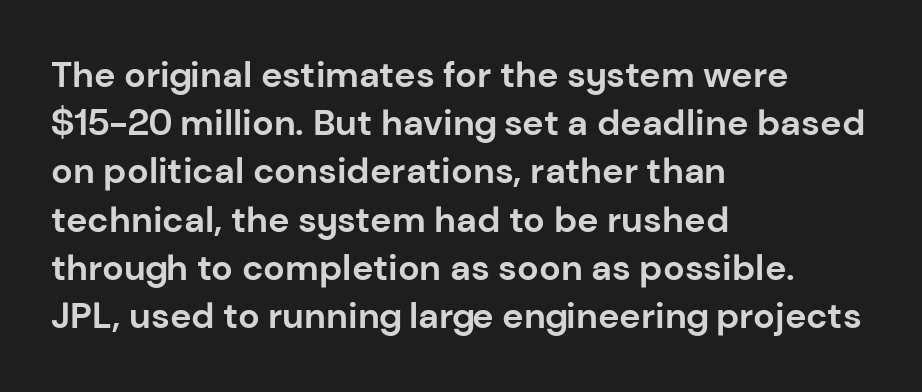
The image shows 36 px bold sans-serif type, upright; set left-aligned, normal line spacing (1.34x), normal letter spacing, not underlined; low stroke contrast and a medium x-height.
